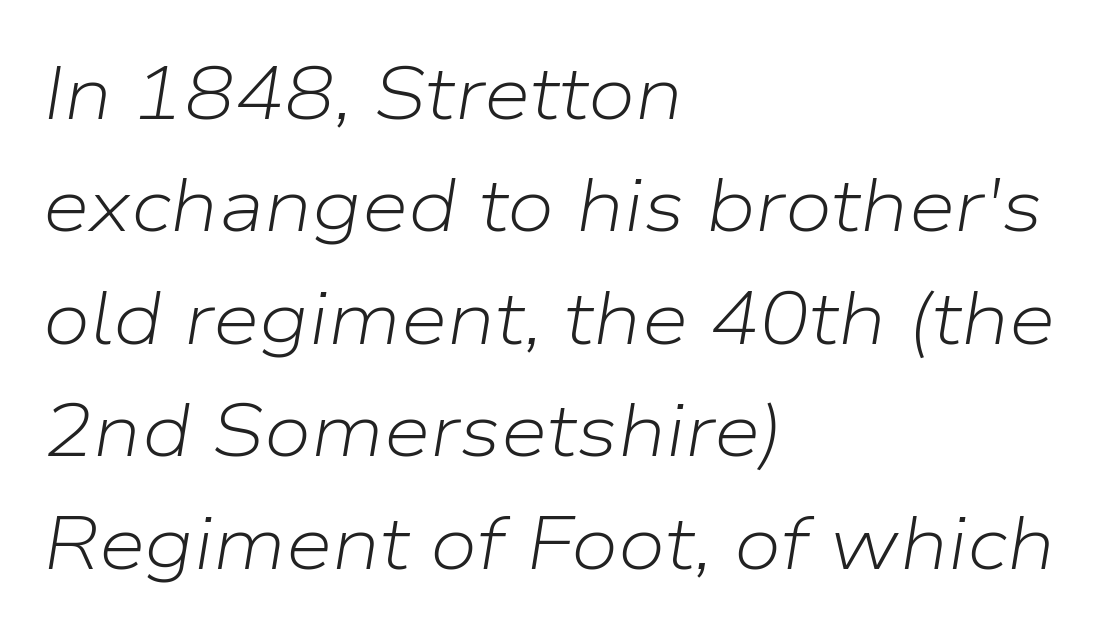
The typography opts for an oblique posture over an upright one. Students, note that the glyphs here touch the page at normal intervals. Varying glyph widths throughout — classic text-font behaviour. Weight: not bold — regular or lighter.
